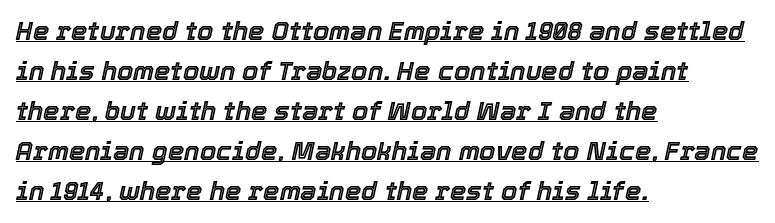
The image shows 26 px text type, italic (leaning right); set left-aligned, normal line spacing (1.54x), normal letter spacing, underlined.
